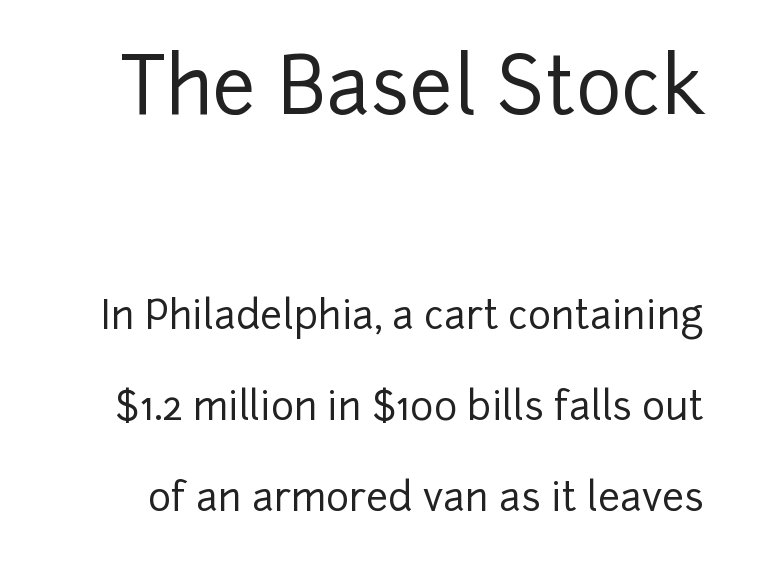
Q: Is the text italic (slanted)? A: No, it is upright.
Q: Is the typeface a serif or a sans-serif typeface? A: Sans-serif.
Q: Is the text underlined? A: No.
Q: Is the spacing between letters normal or unusually wide? A: Normal.
Q: Is the spacing between lines tight, normal or loose? A: Loose.
Q: Which block of text is set in a larger size, the first (top) or the second (bottom)? A: The first (top) one.
Q: Width (condensed, normal, or wide)? A: Normal.
Q: Stroke contrast? A: Low.
Q: x-height? A: Medium.
Q: Monospaced? A: No.
